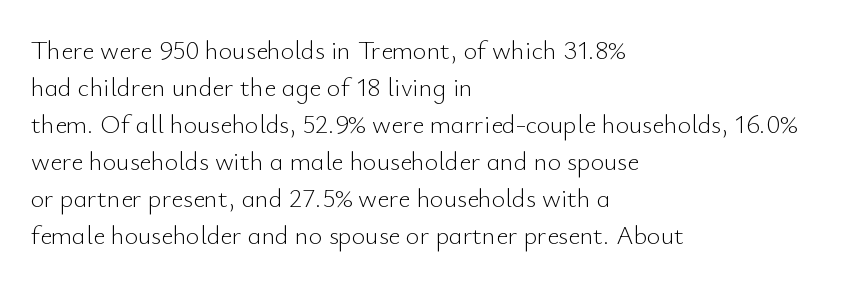
The image shows 26 px text type, upright; set left-aligned, normal line spacing (1.42x), normal letter spacing, not underlined.
